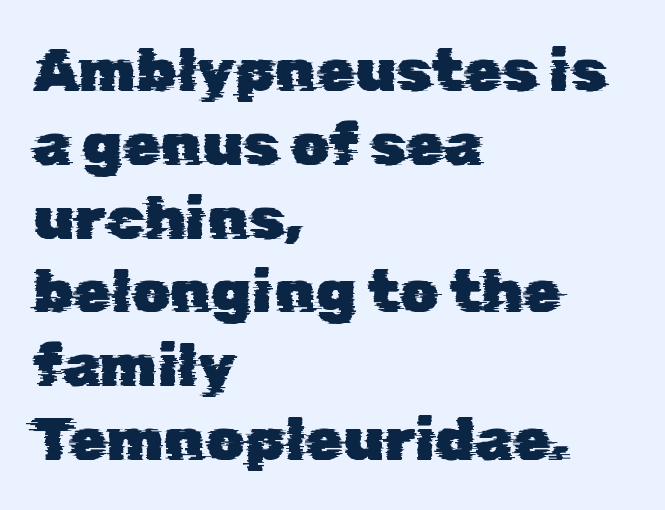
Q: Is the typeface a serif or a sans-serif typeface? A: Sans-serif.
Q: Is the text underlined? A: No.
Q: How is the paragraph aligned? A: Left-aligned.
Q: Is the spacing between letters normal or unusually wide? A: Normal.
Q: Width (condensed, normal, or wide)? A: Normal.
Q: Stroke contrast? A: Low.
Q: x-height? A: Medium.
Q: Monospaced? A: No.
